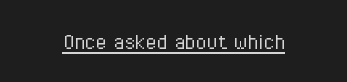
{"italic": "no", "bold": "no", "underline": "yes", "letter_spacing": "normal", "letter_spacing_em": 0.0, "glyph_px": 25}
